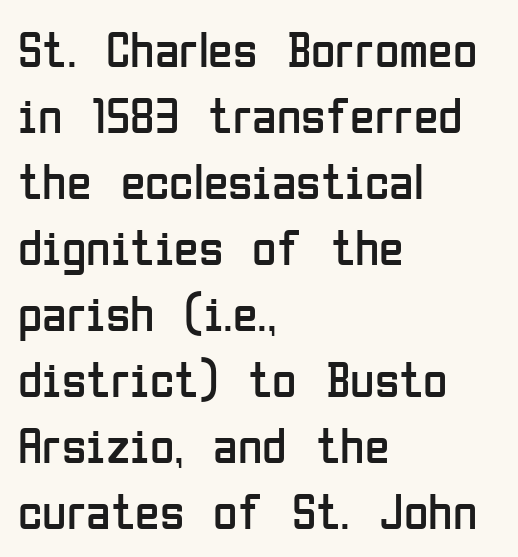
Q: Is the text bold? A: No.
Q: Is the text italic (slanted)? A: No, it is upright.
Q: Is the typeface a serif or a sans-serif typeface? A: Sans-serif.
Q: Is the text underlined? A: No.
Q: How is the paragraph aligned? A: Left-aligned.
Q: Is the spacing between letters normal or unusually wide? A: Normal.
Q: Is the spacing between lines tight, normal or loose? A: Normal.
Q: Width (condensed, normal, or wide)? A: Condensed.
Q: Stroke contrast? A: Low.
Q: x-height? A: Medium.
Q: Monospaced? A: No.
